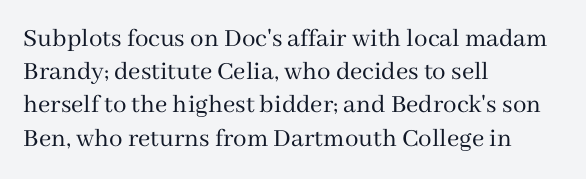
{"italic": "no", "bold": "no", "underline": "no", "align": "left", "line_spacing_ratio": 1.23, "letter_spacing": "normal", "letter_spacing_em": 0.0, "glyph_px": 27}
